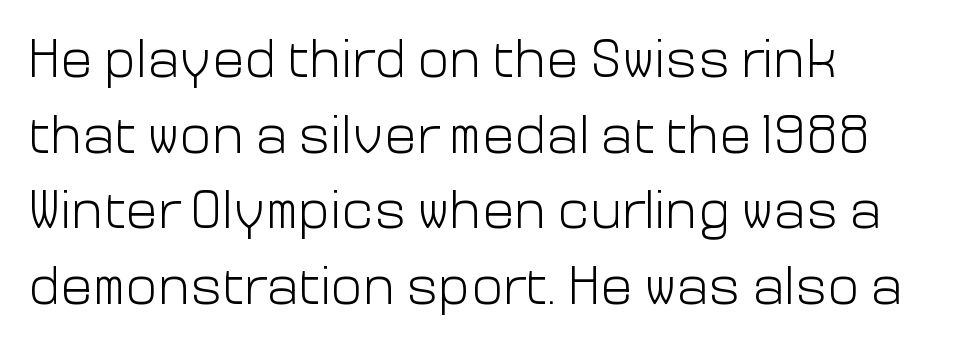
The image shows 54 px light sans-serif type, upright; set left-aligned, normal line spacing (1.4x), normal letter spacing, not underlined; low stroke contrast and a medium x-height.
